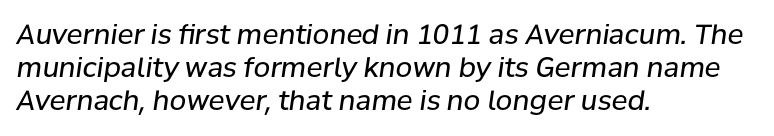
The face used here is rendered with its standard letterfit. Nothing heavy about these letters — not bold at all. Quick note: italic. Line beginnings align vertically; line endings do not. Quick note: underline off.
